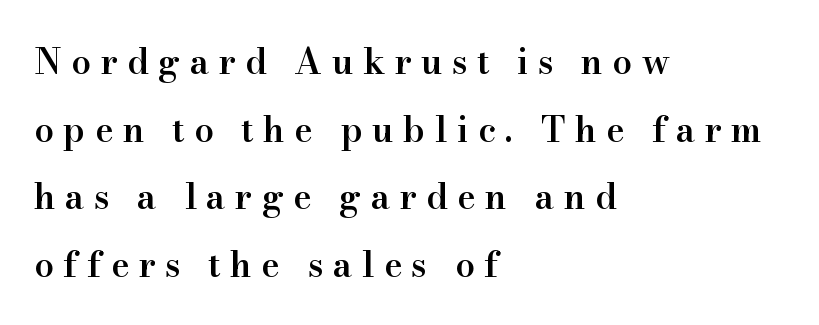
{"serif": "yes", "italic": "no", "bold": "semi", "weight": "semibold", "width": "normal", "stroke_contrast": "high", "x_height": "small", "monospaced": "no", "underline": "no", "align": "left", "line_spacing": "loose", "line_spacing_ratio": 1.93, "letter_spacing": "wide", "letter_spacing_em": 0.27, "glyph_px": 35}
